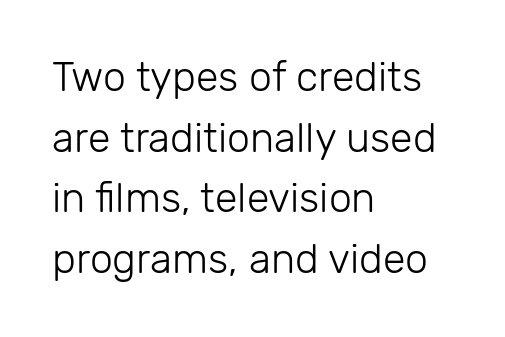
Q: Is the text bold? A: No.
Q: Is the text italic (slanted)? A: No, it is upright.
Q: Is the typeface a serif or a sans-serif typeface? A: Sans-serif.
Q: Is the text underlined? A: No.
Q: How is the paragraph aligned? A: Left-aligned.
Q: Is the spacing between letters normal or unusually wide? A: Normal.
Q: Is the spacing between lines tight, normal or loose? A: Normal.
Q: Width (condensed, normal, or wide)? A: Normal.
Q: Stroke contrast? A: Low.
Q: x-height? A: Medium.
Q: Monospaced? A: No.
